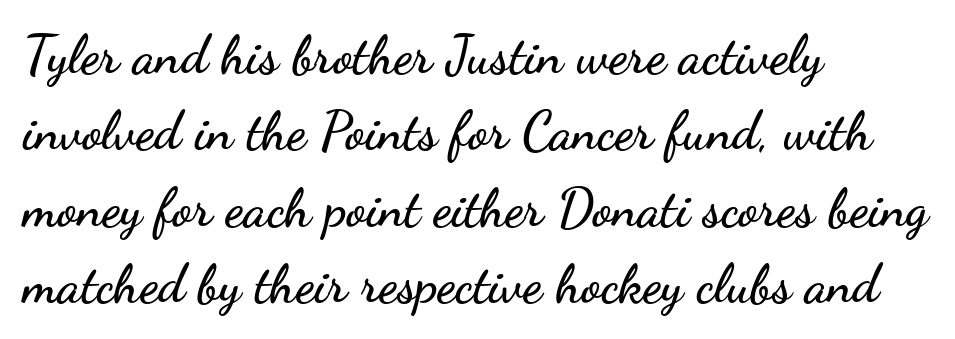
Q: Is the text italic (slanted)? A: Yes.
Q: Is the typeface a serif or a sans-serif typeface? A: Sans-serif.
Q: Is the text underlined? A: No.
Q: How is the paragraph aligned? A: Left-aligned.
Q: Is the spacing between letters normal or unusually wide? A: Normal.
Q: Is the spacing between lines tight, normal or loose? A: Normal.
Q: Width (condensed, normal, or wide)? A: Wide.
Q: Stroke contrast? A: Low.
Q: x-height? A: Small.
Q: Monospaced? A: No.
